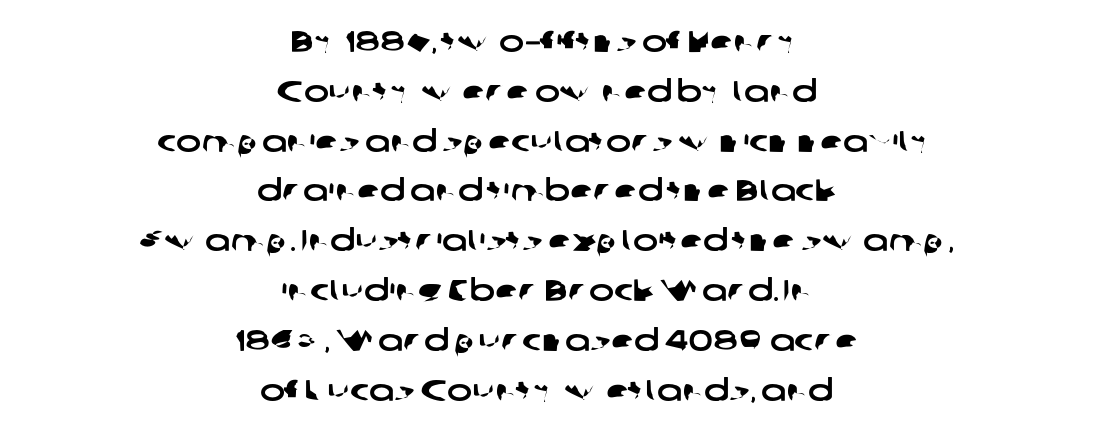
Q: Is the typeface a serif or a sans-serif typeface? A: Sans-serif.
Q: Is the text underlined? A: No.
Q: How is the paragraph aligned? A: Centered.
Q: Is the spacing between letters normal or unusually wide? A: Normal.
Q: Is the spacing between lines tight, normal or loose? A: Normal.
Q: Width (condensed, normal, or wide)? A: Wide.
Q: Stroke contrast? A: Low.
Q: x-height? A: Medium.
Q: Monospaced? A: No.
